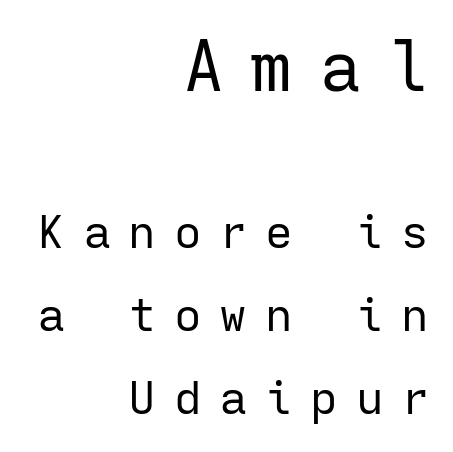
The image shows 69 px regular-weight sans-serif type, upright, monospaced; set right-aligned, line spacing 1.8x, unusually wide letter spacing (+0.39 em), not underlined; the first (top) block is 1.5x larger; low stroke contrast and a medium x-height.
